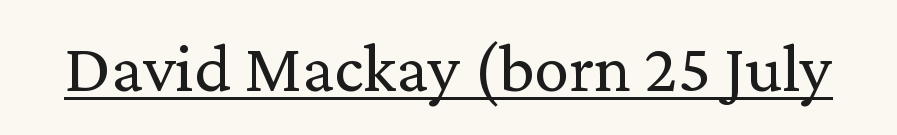
The designer went with a serif here, giving each stem small feet. Is this a fixed-width face? No — the glyphs have proportional, varying widths. Weight: regular or lighter. Italic? Not at all — the glyphs are vertical.
